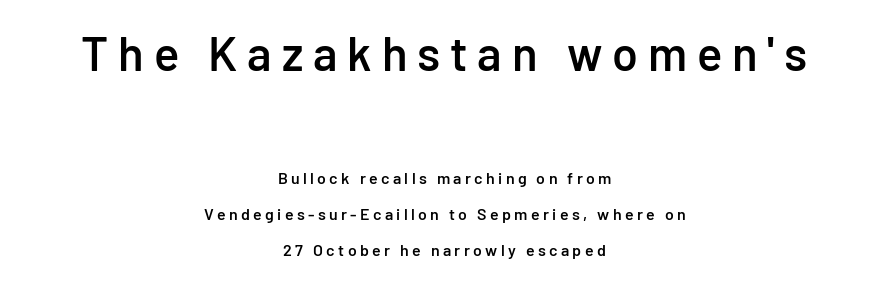
The image shows 47 px semibold sans-serif type, upright; set centered, loose line spacing (2.26x), unusually wide letter spacing (+0.21 em), not underlined; the first (top) block is 2.94x larger; low stroke contrast and a medium x-height.
